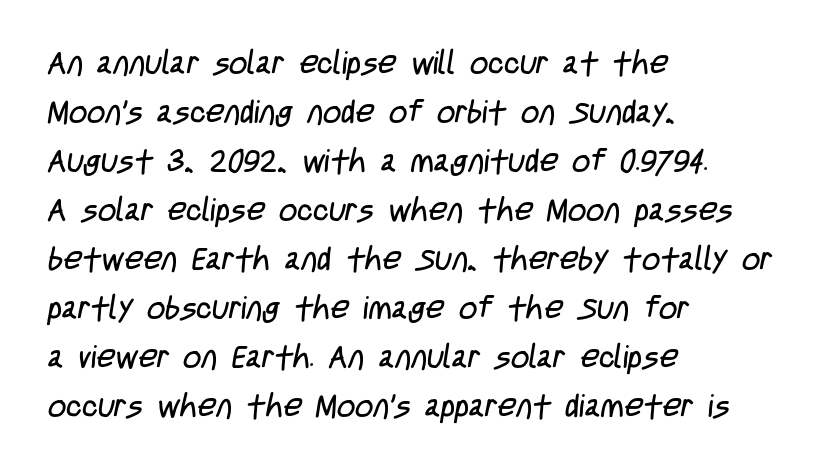
{"serif": "no", "bold": "no", "weight": "regular", "width": "condensed", "stroke_contrast": "low", "x_height": "large", "monospaced": "no", "underline": "no", "align": "left", "line_spacing": "normal", "line_spacing_ratio": 1.53, "letter_spacing": "normal", "letter_spacing_em": 0.0, "glyph_px": 32}
